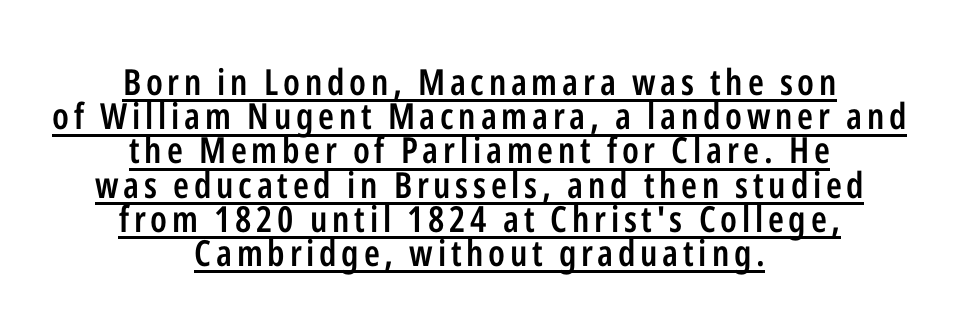
The image shows 36 px semibold, condensed sans-serif type, upright; set centered, tight line spacing (0.95x), underlined; low stroke contrast and a medium x-height.
